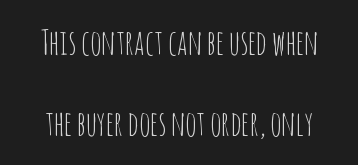
Each letter keeps its own natural width here, so spacing adapts to shape. Is this a heavy cut? Hardly; it is regular or lighter. Quick note: interline space is abundant. The typeface chosen for these lines omits serifs.
